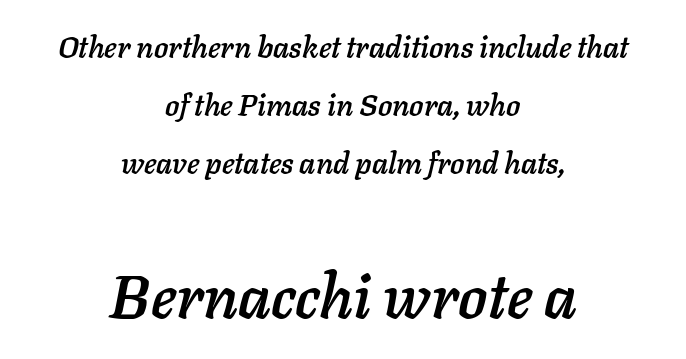
The image shows 61 px text type, italic (leaning right); set centered, loose line spacing (1.93x), normal letter spacing, not underlined; the second (bottom) block is 2.03x larger; low stroke contrast and a medium x-height.
